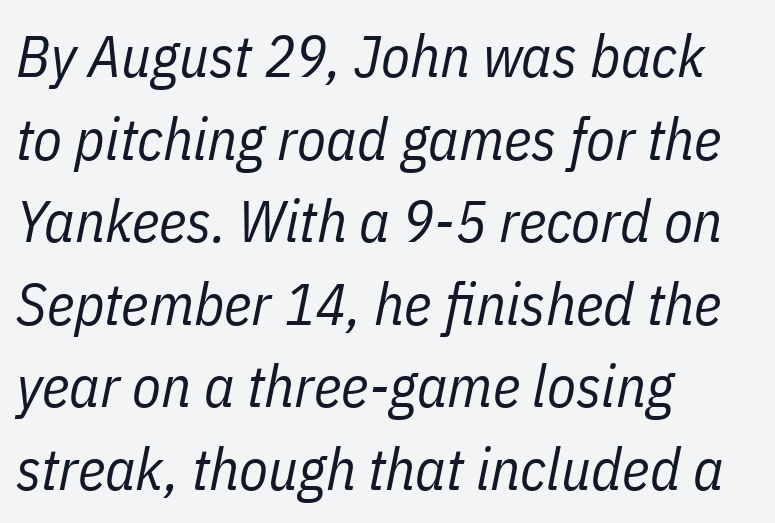
The image shows 59 px regular-weight, condensed type, italic (leaning right); set left-aligned, normal line spacing (1.4x), normal letter spacing, not underlined; low stroke contrast and a medium x-height.
